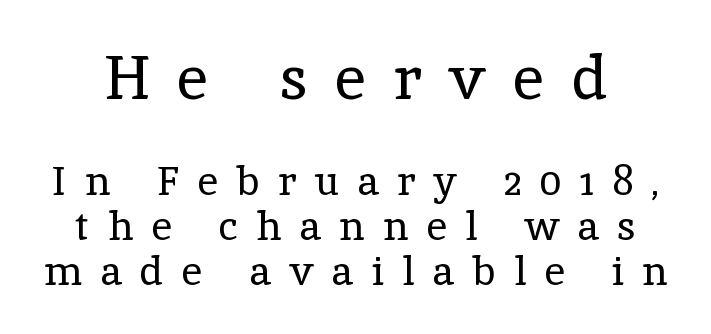
The image shows 62 px regular-weight serif type, upright; set tight line spacing (1.09x), unusually wide letter spacing (+0.44 em), not underlined; the first (top) block is 1.51x larger; a medium x-height.
